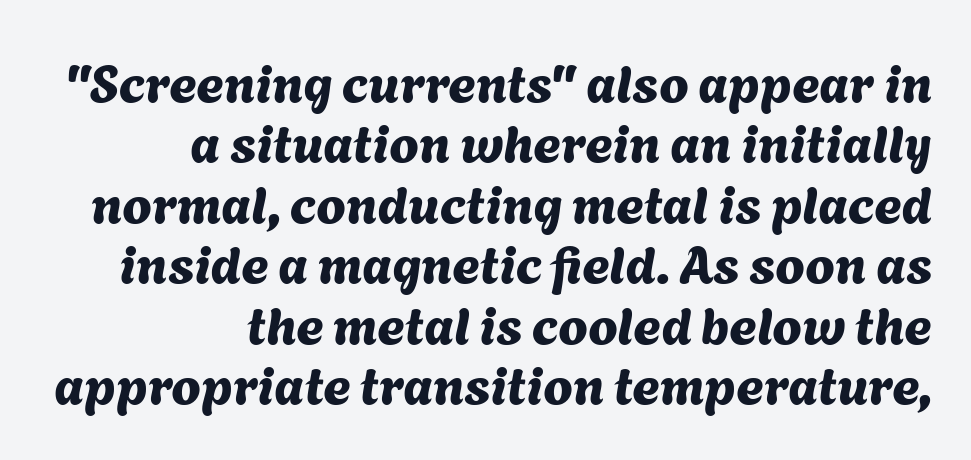
Q: Is the typeface a serif or a sans-serif typeface? A: Sans-serif.
Q: Is the text underlined? A: No.
Q: How is the paragraph aligned? A: Right-aligned.
Q: Is the spacing between letters normal or unusually wide? A: Normal.
Q: Is the spacing between lines tight, normal or loose? A: Tight.
Q: Width (condensed, normal, or wide)? A: Normal.
Q: Stroke contrast? A: Medium.
Q: x-height? A: Medium.
Q: Monospaced? A: No.
